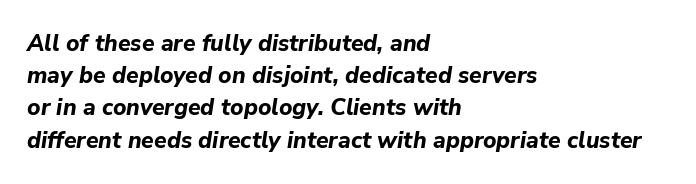
The image shows 23 px bold type, italic (leaning right); set left-aligned, normal line spacing (1.4x), normal letter spacing, not underlined.
